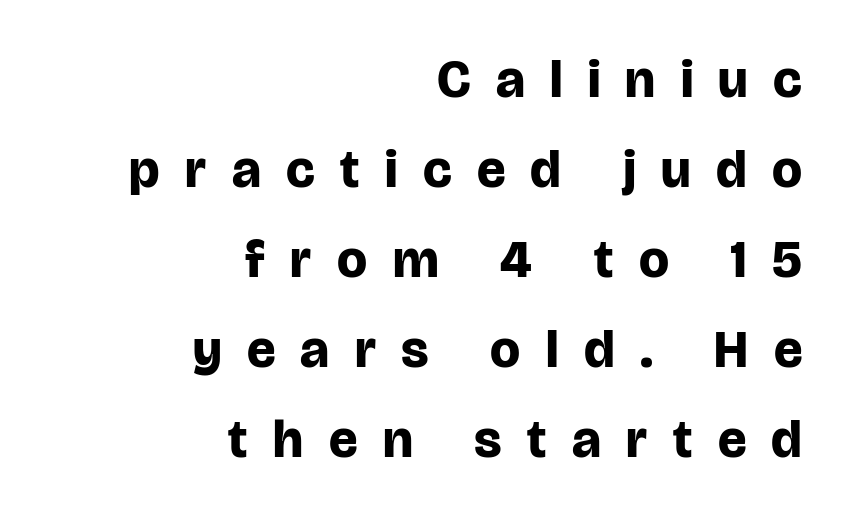
The image shows 53 px bold sans-serif type, upright; set right-aligned, normal line spacing (1.7x), unusually wide letter spacing (+0.48 em), not underlined; low stroke contrast and a large x-height.
